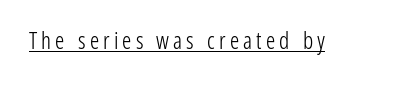
The image shows 23 px text type, upright; set underlined.
